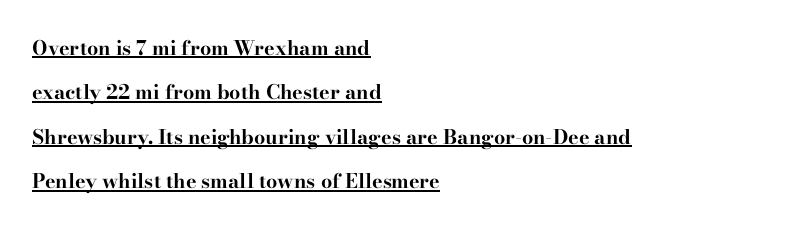
{"italic": "no", "bold": "yes", "underline": "yes", "align": "left", "line_spacing": "loose", "line_spacing_ratio": 2.22, "letter_spacing": "normal", "letter_spacing_em": 0.0, "glyph_px": 20}
